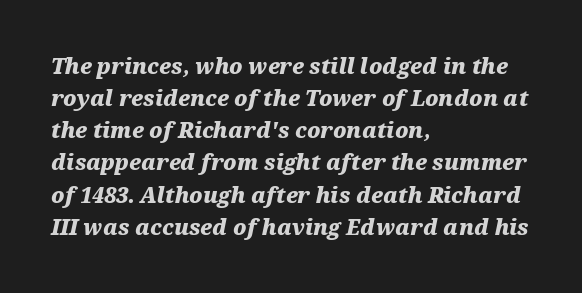
The image shows 21 px bold type, italic (leaning right); set left-aligned, normal line spacing (1.53x), normal letter spacing, not underlined.
